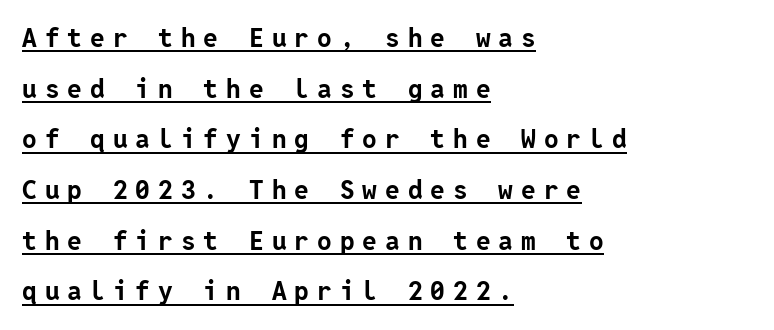
Glyph-to-glyph distance is far greater than everyday printed text. Looks like someone drew a line under every word here. Weight check: bold — yes, fully. Designer's note — italics off, roman on. These lines stand farther apart than default settings would place them. All the whitespace from short lines collects on the right.
